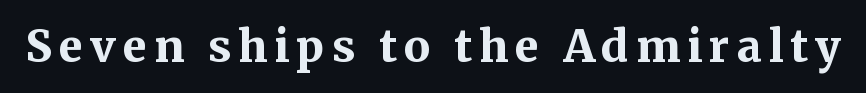
Q: Is the text bold? A: Yes.
Q: Is the text italic (slanted)? A: No, it is upright.
Q: Is the typeface a serif or a sans-serif typeface? A: Serif.
Q: Is the text underlined? A: No.
Q: Width (condensed, normal, or wide)? A: Normal.
Q: Stroke contrast? A: Medium.
Q: x-height? A: Medium.
Q: Monospaced? A: No.
